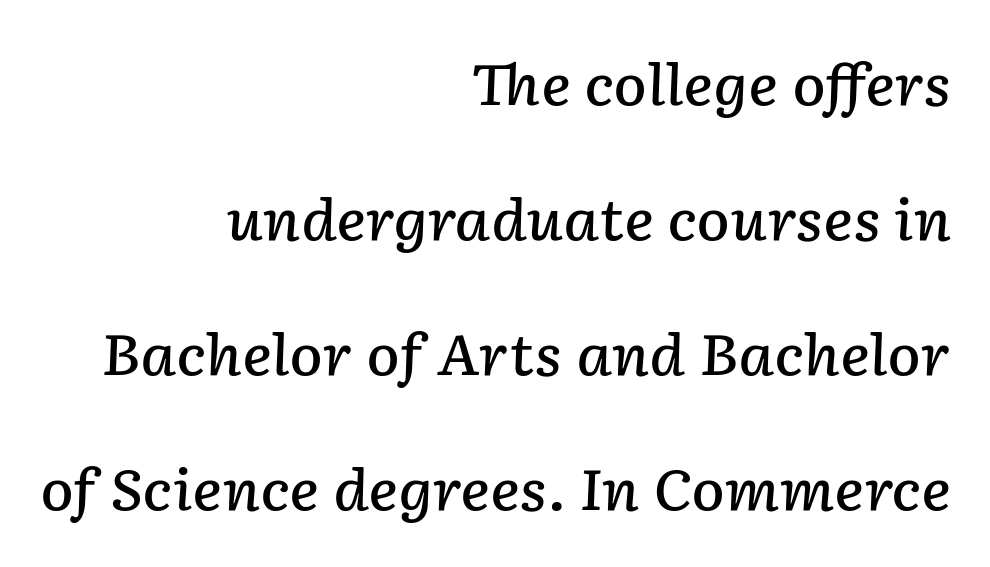
Whoever set this chose breathing room over compactness in the vertical rhythm. Is this a fixed-width face? No — the glyphs have proportional, varying widths. Students, note that the glyphs here touch the page at normal intervals. Line endings align vertically; line beginnings do not. In terms of weight, the rendering is demibold, just under bold. This is oblique type, the kind used for emphasis or titles.
